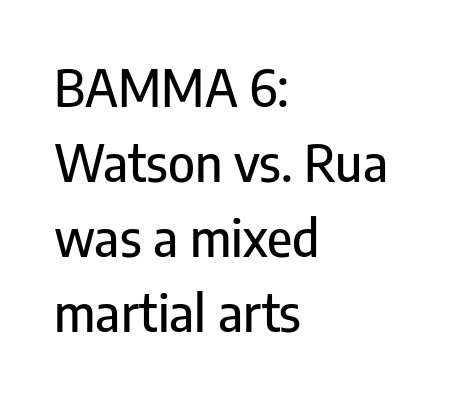
The image shows 51 px condensed sans-serif type, upright; set left-aligned, normal line spacing (1.47x), normal letter spacing, not underlined; low stroke contrast and a medium x-height.
